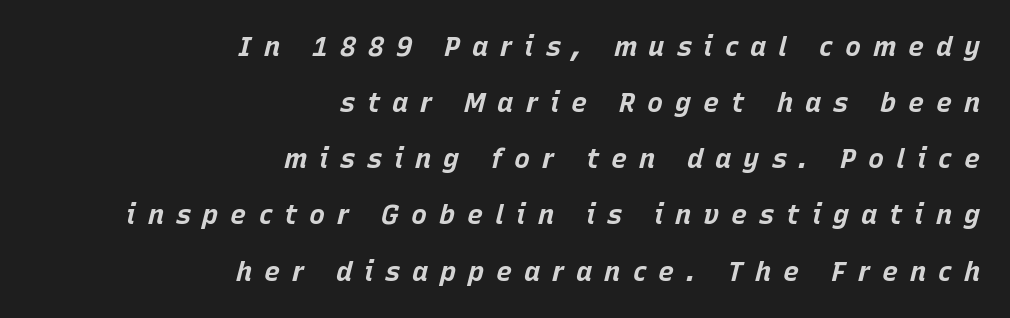
{"italic": "yes", "lean": "right", "slant_degrees": 15, "bold": "yes", "underline": "no", "align": "right", "line_spacing": "loose", "line_spacing_ratio": 2.08, "letter_spacing": "wide", "letter_spacing_em": 0.44, "glyph_px": 27}
